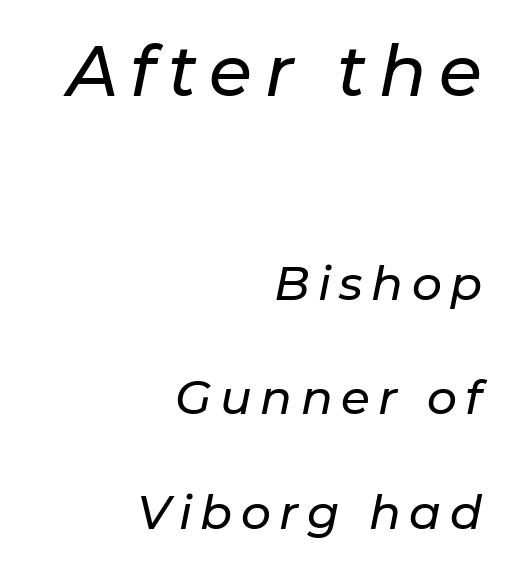
Q: Is the text italic (slanted)? A: Yes, it leans right by about 11 degrees.
Q: Is the text underlined? A: No.
Q: How is the paragraph aligned? A: Right-aligned.
Q: Is the spacing between lines tight, normal or loose? A: Loose.
Q: Which block of text is set in a larger size, the first (top) or the second (bottom)? A: The first (top) one.
Q: Width (condensed, normal, or wide)? A: Normal.
Q: Stroke contrast? A: Low.
Q: x-height? A: Medium.
Q: Monospaced? A: No.
